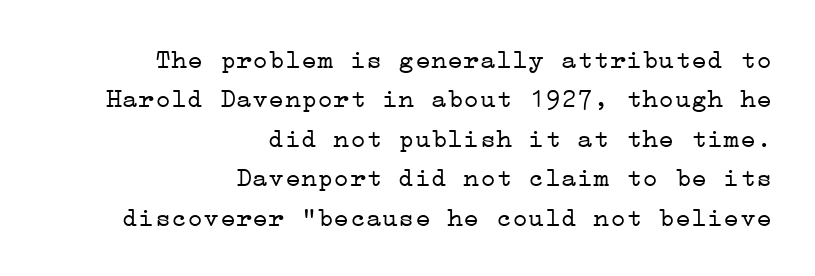
The image shows 27 px text type, upright; set right-aligned, normal line spacing (1.46x), normal letter spacing, not underlined.
